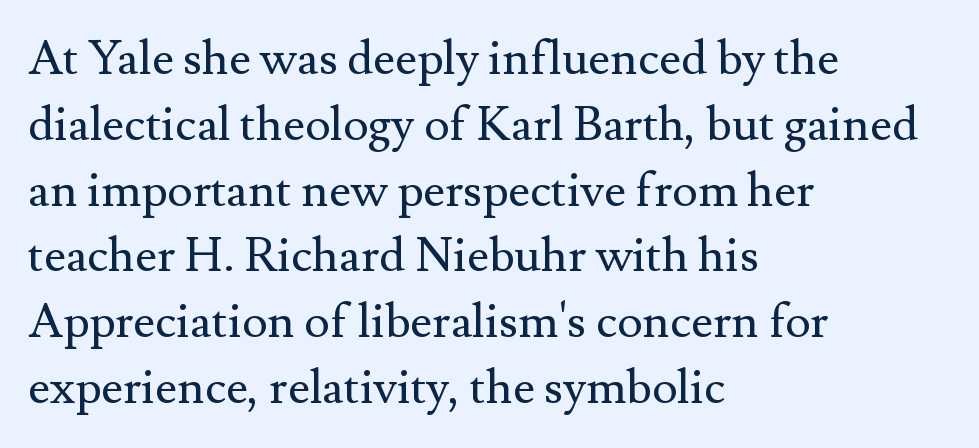
Visually the block forms a straight wall on the left and a jagged coastline on the right. Posture: straight, roman, zero tilt. The face used here is seriffed, in the tradition of book romans. Think of a printed novel: that variable character pitch is what you see here.
